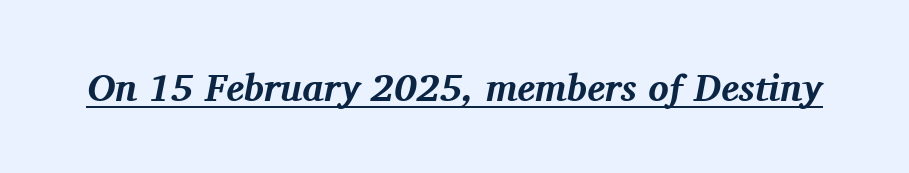
Is this a fixed-width face? No — the glyphs have proportional, varying widths. Beneath each row of characters lies a ruled line. Typesetter's note: full bold, strokes at maximum text heaviness. In terms of posture, this sample is oblique. Observe the serifs anchoring each vertical stroke in this sample. Caption: standard tracking, unaltered.
